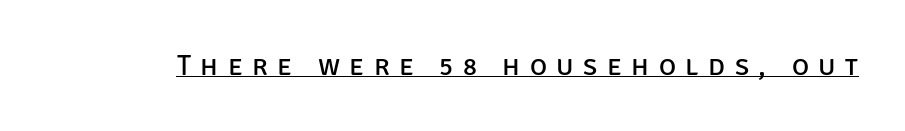
Each word looks stretched out because of the extra space between its letters. Quick note: not italic, upright. Beneath each row of characters lies a ruled line. This sample uses a sans-serif face. Each stroke keeps to a modest, everyday thickness or less.
